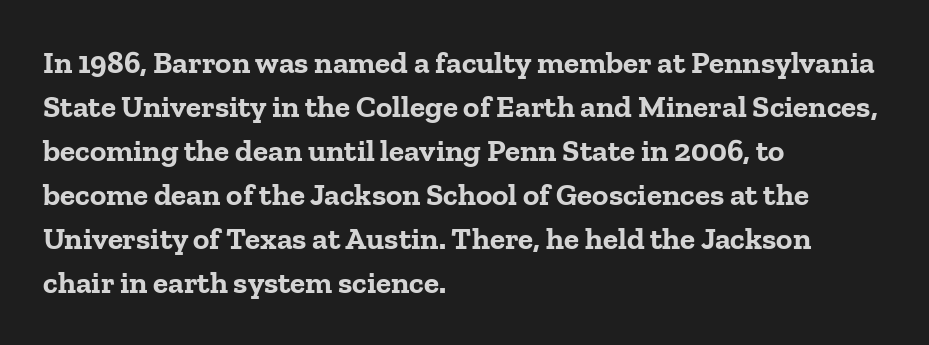
Q: Is the text bold? A: Yes.
Q: Is the text italic (slanted)? A: No, it is upright.
Q: Is the typeface a serif or a sans-serif typeface? A: Serif.
Q: Is the text underlined? A: No.
Q: How is the paragraph aligned? A: Left-aligned.
Q: Is the spacing between letters normal or unusually wide? A: Normal.
Q: Is the spacing between lines tight, normal or loose? A: Normal.
Q: Width (condensed, normal, or wide)? A: Normal.
Q: Stroke contrast? A: Low.
Q: x-height? A: Medium.
Q: Monospaced? A: No.
